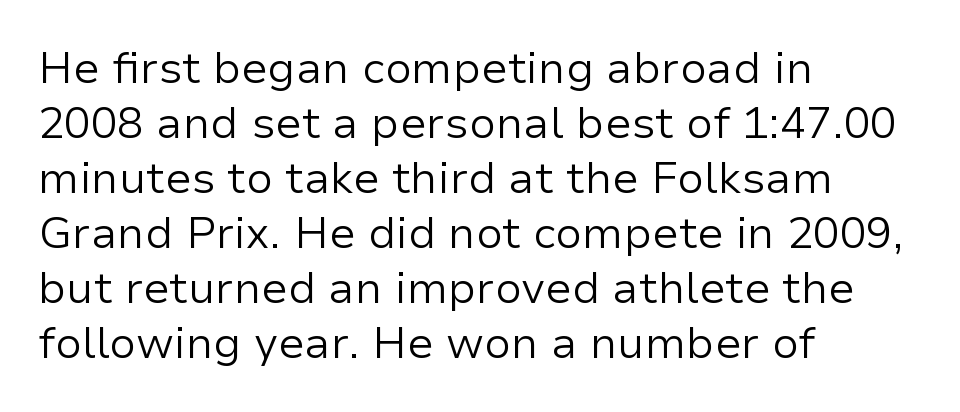
The image shows 44 px regular-weight sans-serif type, upright; set left-aligned, normal line spacing (1.25x), normal letter spacing, not underlined; low stroke contrast and a medium x-height.
